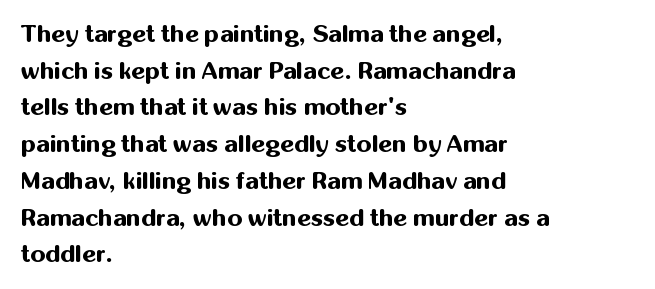
Q: Is the text bold? A: Yes.
Q: Is the text italic (slanted)? A: No, it is upright.
Q: Is the text underlined? A: No.
Q: How is the paragraph aligned? A: Left-aligned.
Q: Is the spacing between letters normal or unusually wide? A: Normal.
Q: Is the spacing between lines tight, normal or loose? A: Normal.
